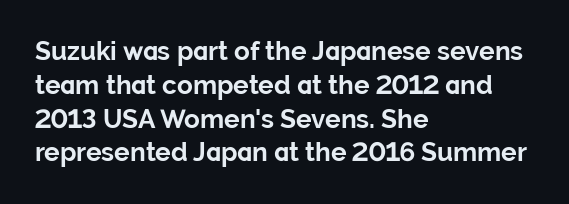
{"italic": "no", "bold": "yes", "underline": "no", "align": "left", "line_spacing": "normal", "line_spacing_ratio": 1.3, "letter_spacing": "normal", "letter_spacing_em": 0.0, "glyph_px": 26}
